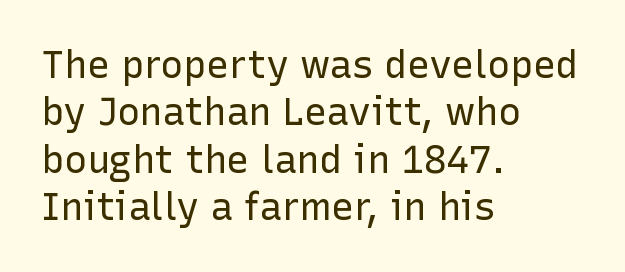
The space directly below the letters is spotless. The lines sit at an ordinary, default distance from one another. The passage shown is typed in a proportional face where columns would drift. Each stroke keeps to a modest, everyday thickness or less. Examine the stroke ends and you'll find no serifs.
